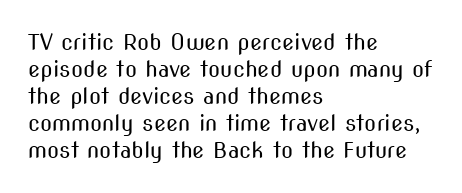
{"italic": "no", "bold": "no", "underline": "no", "align": "left", "line_spacing_ratio": 1.23, "letter_spacing": "normal", "letter_spacing_em": 0.0, "glyph_px": 22}
